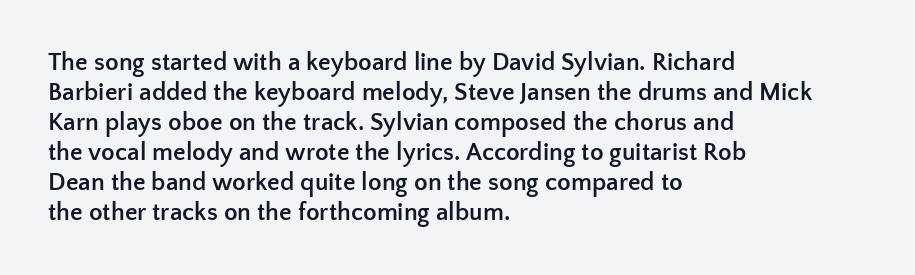
{"italic": "no", "bold": "yes", "underline": "no", "align": "left", "line_spacing_ratio": 1.2, "letter_spacing": "normal", "letter_spacing_em": 0.0, "glyph_px": 25}
